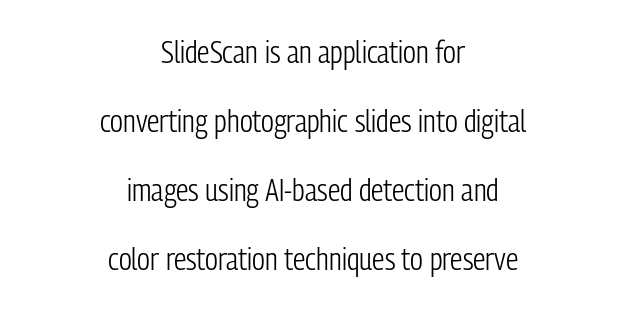
Q: Is the text bold? A: No.
Q: Is the text italic (slanted)? A: No, it is upright.
Q: Is the typeface a serif or a sans-serif typeface? A: Sans-serif.
Q: Is the text underlined? A: No.
Q: How is the paragraph aligned? A: Centered.
Q: Is the spacing between letters normal or unusually wide? A: Normal.
Q: Is the spacing between lines tight, normal or loose? A: Loose.
Q: Width (condensed, normal, or wide)? A: Condensed.
Q: Stroke contrast? A: Low.
Q: x-height? A: Medium.
Q: Monospaced? A: No.
